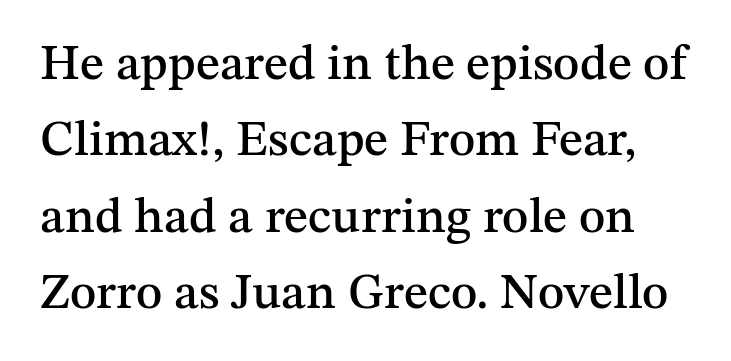
Q: Is the text italic (slanted)? A: No, it is upright.
Q: Is the typeface a serif or a sans-serif typeface? A: Serif.
Q: Is the text underlined? A: No.
Q: Is the spacing between letters normal or unusually wide? A: Normal.
Q: Is the spacing between lines tight, normal or loose? A: Normal.
Q: Width (condensed, normal, or wide)? A: Normal.
Q: Stroke contrast? A: Medium.
Q: x-height? A: Medium.
Q: Monospaced? A: No.
